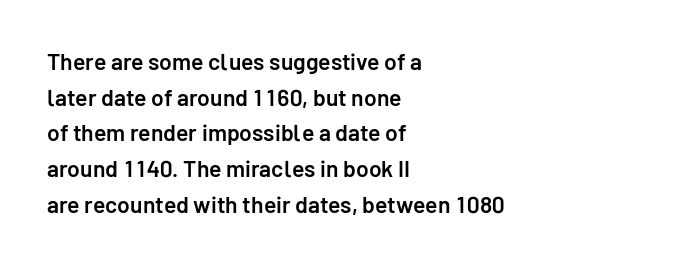
The image shows 23 px text type, upright; set left-aligned, normal line spacing (1.55x), normal letter spacing, not underlined.
